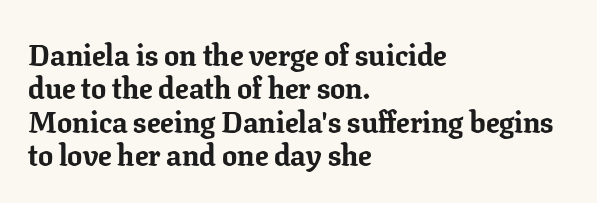
{"serif": "yes", "italic": "no", "bold": "yes", "weight": "bold", "width": "normal", "stroke_contrast": "low", "x_height": "medium", "monospaced": "no", "underline": "no", "align": "left", "line_spacing": "tight", "line_spacing_ratio": 1.11, "letter_spacing": "normal", "letter_spacing_em": 0.0, "glyph_px": 30}
